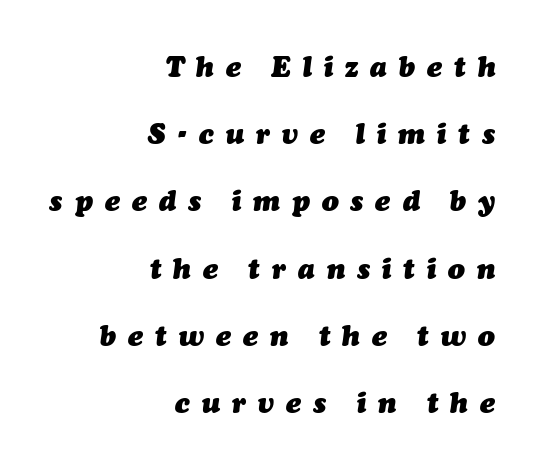
The image shows 28 px heavy type, italic (leaning right); set right-aligned, loose line spacing (2.4x), unusually wide letter spacing (+0.43 em), not underlined; medium stroke contrast and a medium x-height.
